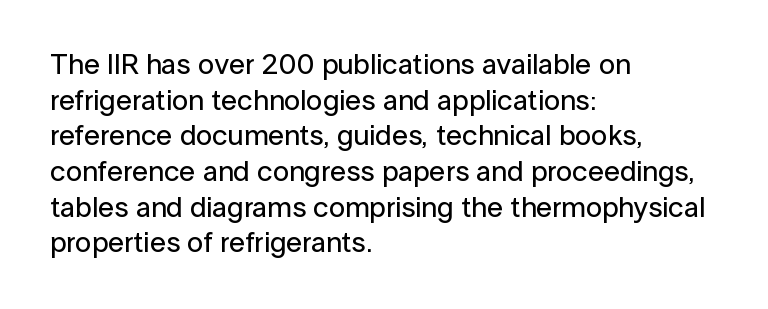
{"serif": "no", "italic": "no", "width": "normal", "stroke_contrast": "low", "x_height": "medium", "monospaced": "no", "underline": "no", "align": "left", "line_spacing_ratio": 1.23, "letter_spacing": "normal", "letter_spacing_em": 0.0, "glyph_px": 29}
